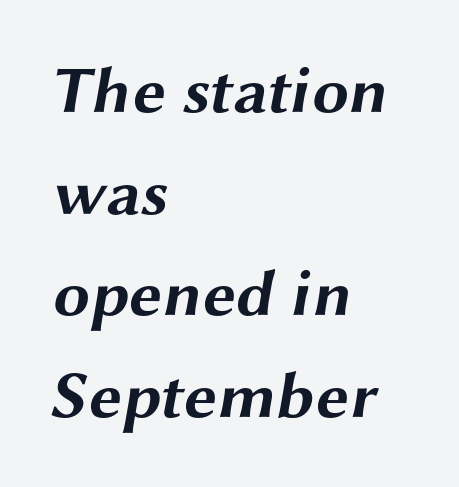
The image shows 66 px bold, wide sans-serif type; set left-aligned, normal line spacing (1.54x), normal letter spacing, not underlined; medium stroke contrast and a medium x-height.
